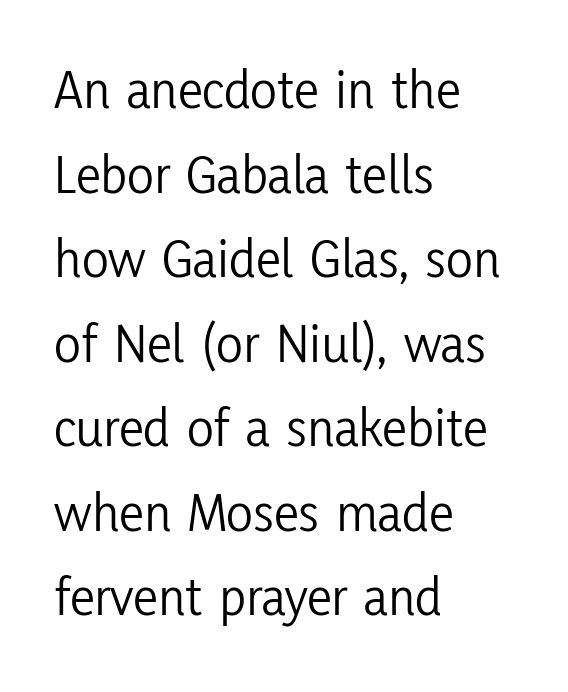
The image shows 56 px light, condensed sans-serif type, upright; set left-aligned, normal line spacing (1.51x), normal letter spacing, not underlined; low stroke contrast and a medium x-height.
